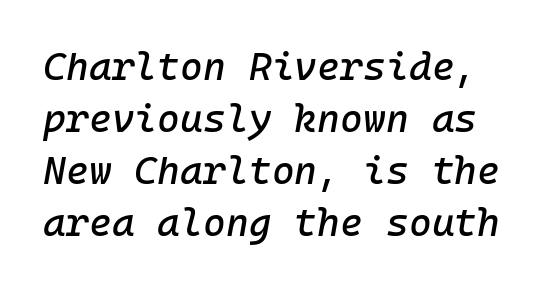
The image shows 39 px text type, italic (leaning right); set normal line spacing (1.33x), normal letter spacing, not underlined; low stroke contrast and a medium x-height.
